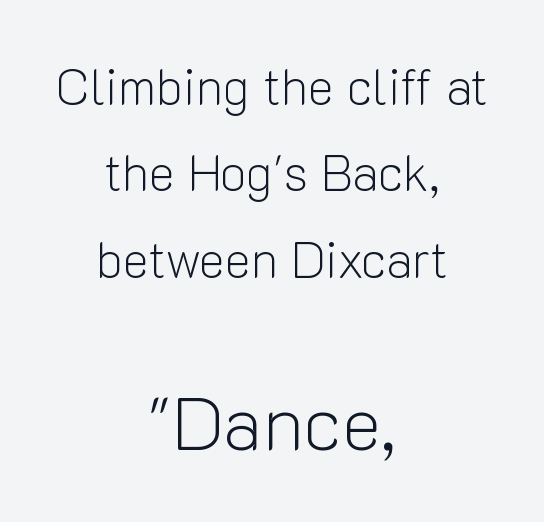
Does the lettering tilt? It doesn't — this is upright. Standard letterfit; no display-style spreading of the glyphs. Bigger letters appear in the bottom chunk; the top chunk is reduced. Think of a printed novel: that variable character pitch is what you see here. The letters carry no serifs — their stems end cleanly without finishing strokes. Horizontally, the lines are justified to the midpoint only.
